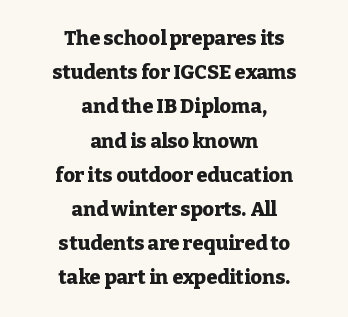
The image shows 20 px bold type, upright; set centered, line spacing 1.71x, normal letter spacing, not underlined.
